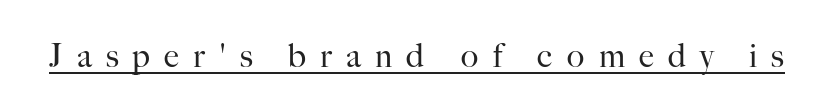
Short note: letters widely spaced. You can see a thin bar hugging the bottom of the glyphs. This is the regular roman posture of the typeface. Small tapered or slab feet sit at the stroke ends, so this counts as serif.
